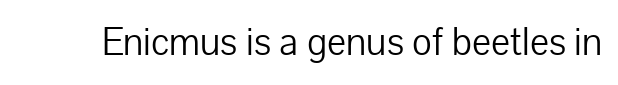
The image shows 40 px light sans-serif type, upright; set normal letter spacing, not underlined; low stroke contrast and a medium x-height.
